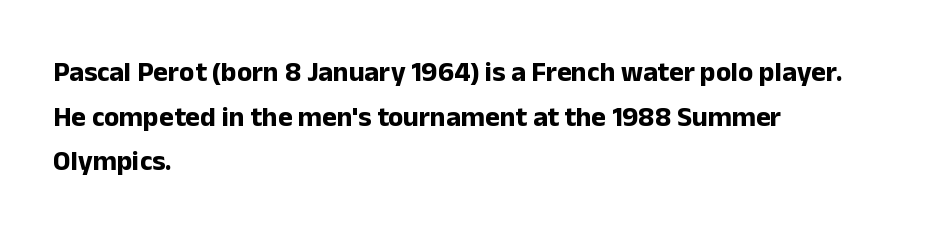
Here the glyphs are tracked normally, forming tight word shapes. On the weight axis this lands at bold, roughly 700. The type sits square on the baseline with zero lean. This rendering employs a face without finishing strokes, i.e., a sans-serif. Note the varied advance widths — an 'i' is clearly narrower than an 'm'. Baseline-to-baseline distance is the conventional proportion of letter height.
